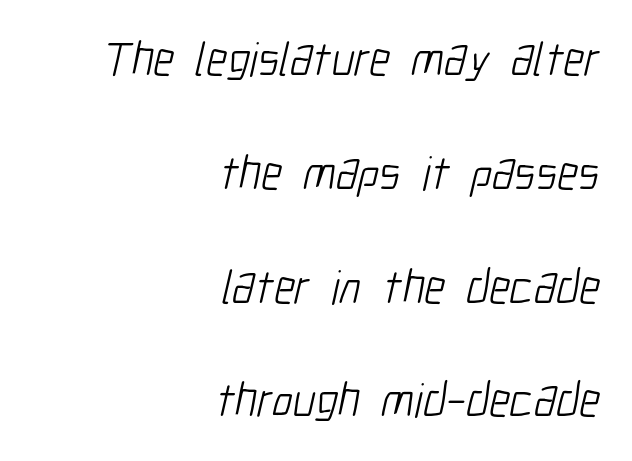
The image shows 48 px light, condensed sans-serif type; set right-aligned, loose line spacing (2.37x), normal letter spacing, not underlined; low stroke contrast and a medium x-height.
